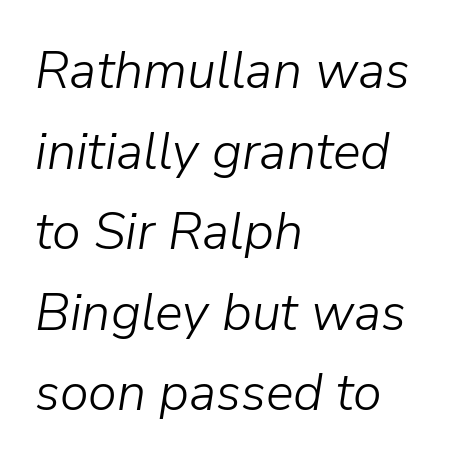
Nobody drew a line under any word here. If you measured baseline to baseline, you'd find a middling distance. A classic flush-left, rag-right setting is used for this passage. Posture: slanted.
